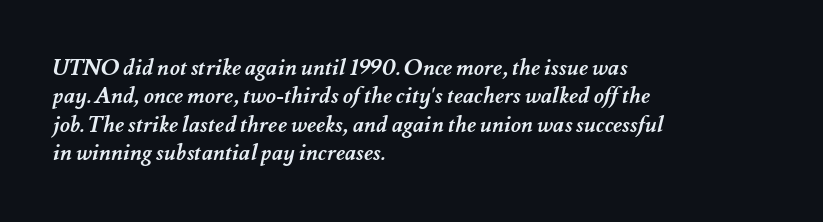
{"bold": "yes", "underline": "no", "align": "left", "line_spacing": "normal", "line_spacing_ratio": 1.29, "letter_spacing": "normal", "letter_spacing_em": 0.0, "glyph_px": 22}
